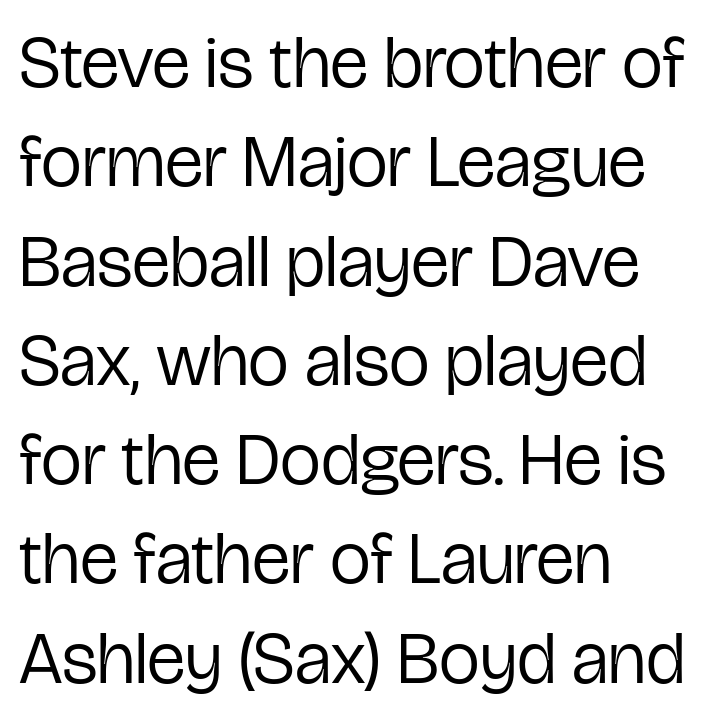
A typesetter would call this proportional, since set widths differ per character. This is not heavy type; no bold has been used. This block has exactly the height ordinary leading produces. Each row of text sits above clean, open space. Which margin do the lines hug? The left one — the right edge is uneven.
